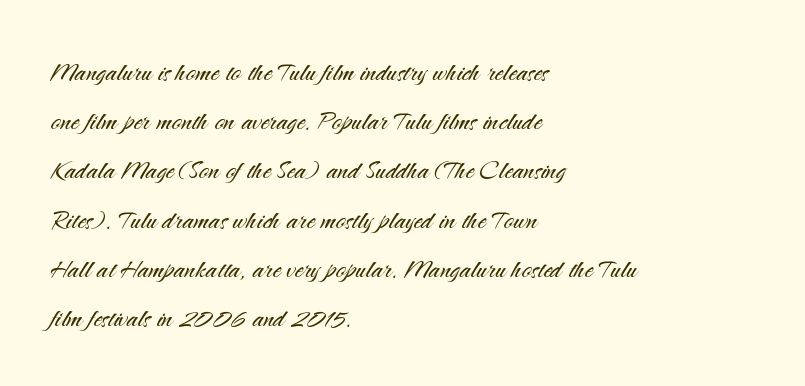
{"serif": "no", "bold": "no", "weight": "light", "width": "normal", "stroke_contrast": "medium", "x_height": "small", "monospaced": "no", "underline": "no", "align": "left", "line_spacing": "normal", "line_spacing_ratio": 1.49, "letter_spacing": "normal", "letter_spacing_em": 0.0, "glyph_px": 33}
